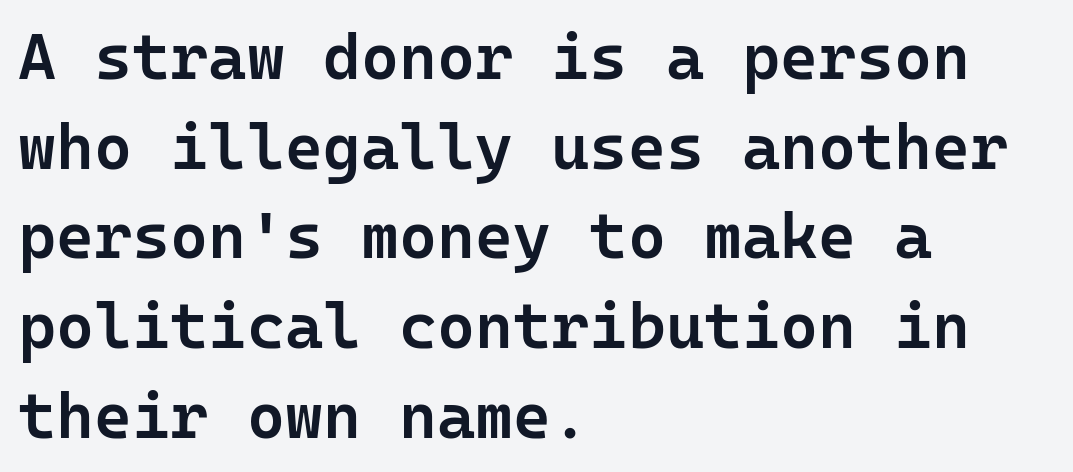
The image shows 65 px semibold sans-serif type, upright, monospaced; set left-aligned, normal line spacing (1.38x), normal letter spacing, not underlined; low stroke contrast and a medium x-height.
